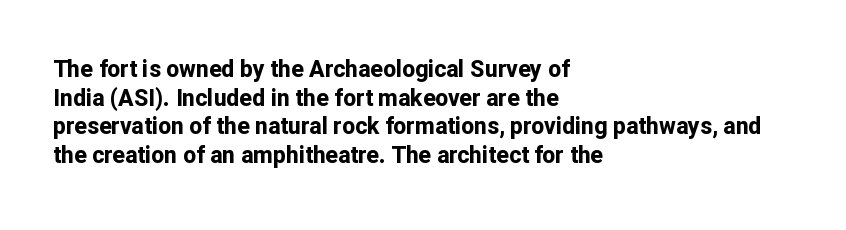
The image shows 23 px bold type, upright; set left-aligned, normal line spacing (1.25x), normal letter spacing, not underlined.
